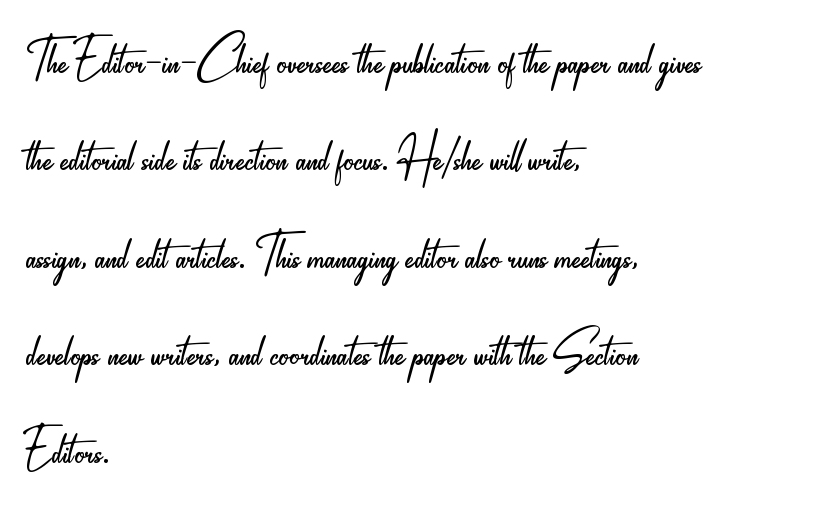
{"serif": "no", "bold": "no", "weight": "light", "width": "condensed", "stroke_contrast": "low", "x_height": "small", "monospaced": "no", "underline": "no", "align": "left", "line_spacing": "normal", "line_spacing_ratio": 1.5, "letter_spacing": "normal", "letter_spacing_em": 0.0, "glyph_px": 65}
